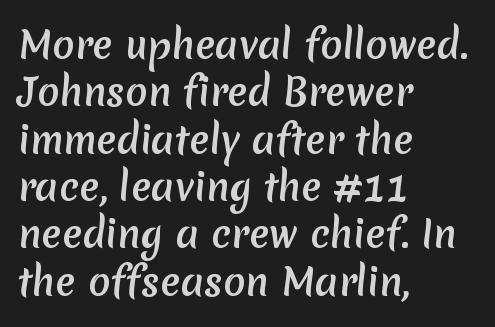
Q: Is the typeface a serif or a sans-serif typeface? A: Sans-serif.
Q: Is the text underlined? A: No.
Q: How is the paragraph aligned? A: Left-aligned.
Q: Is the spacing between letters normal or unusually wide? A: Normal.
Q: Is the spacing between lines tight, normal or loose? A: Normal.
Q: Width (condensed, normal, or wide)? A: Normal.
Q: Stroke contrast? A: Medium.
Q: x-height? A: Medium.
Q: Monospaced? A: No.
